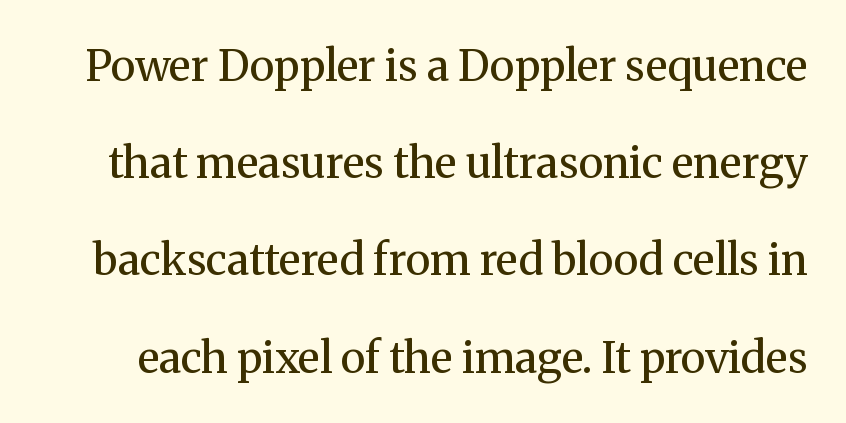
Rows of type keep a wide berth in the vertical direction. Heft: none added — not bold. Characters remain perfectly vertical along every line. Check the space under the baseline: it is left empty.
